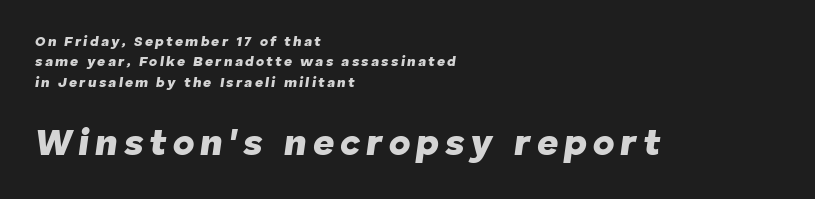
{"italic": "yes", "lean": "right", "slant_degrees": 8, "bold": "yes", "weight": "heavy", "width": "normal", "stroke_contrast": "low", "x_height": "medium", "monospaced": "no", "underline": "no", "align": "left", "line_spacing": "normal", "line_spacing_ratio": 1.46, "larger_block": "second", "size_ratio": 2.64, "glyph_px": 37}
